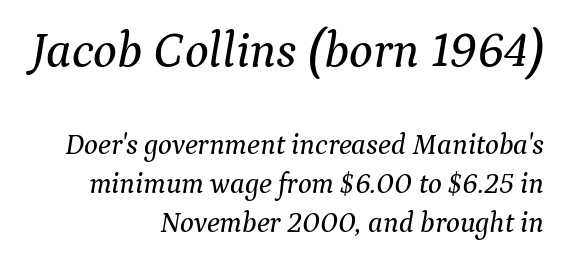
Q: Is the text italic (slanted)? A: Yes, it leans right by about 9 degrees.
Q: Is the typeface a serif or a sans-serif typeface? A: Serif.
Q: Is the text underlined? A: No.
Q: How is the paragraph aligned? A: Right-aligned.
Q: Is the spacing between letters normal or unusually wide? A: Normal.
Q: Is the spacing between lines tight, normal or loose? A: Normal.
Q: Which block of text is set in a larger size, the first (top) or the second (bottom)? A: The first (top) one.
Q: Width (condensed, normal, or wide)? A: Normal.
Q: Stroke contrast? A: Medium.
Q: x-height? A: Medium.
Q: Monospaced? A: No.
